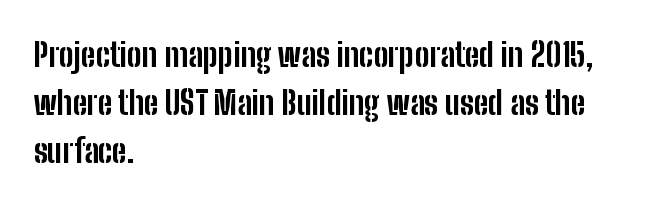
{"serif": "no", "italic": "no", "bold": "yes", "weight": "bold", "width": "condensed", "stroke_contrast": "low", "x_height": "medium", "monospaced": "no", "underline": "no", "align": "left", "line_spacing": "normal", "line_spacing_ratio": 1.45, "letter_spacing": "normal", "letter_spacing_em": 0.0, "glyph_px": 33}
